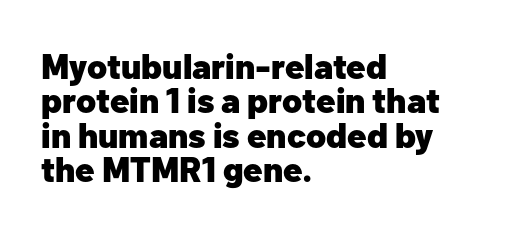
{"serif": "no", "italic": "no", "bold": "yes", "weight": "heavy", "width": "normal", "stroke_contrast": "low", "x_height": "medium", "monospaced": "no", "underline": "no", "align": "left", "line_spacing": "tight", "line_spacing_ratio": 0.98, "letter_spacing": "normal", "letter_spacing_em": 0.0, "glyph_px": 35}
